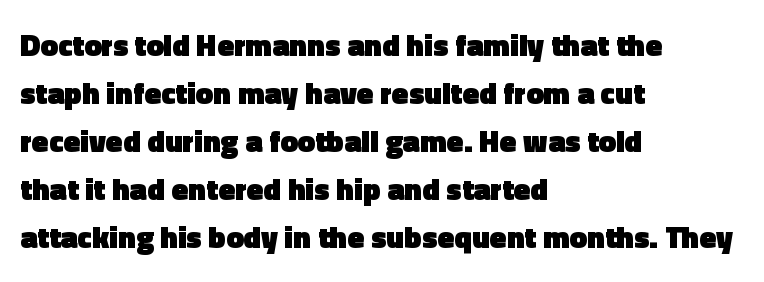
Q: Is the text bold? A: Yes.
Q: Is the text italic (slanted)? A: No, it is upright.
Q: Is the typeface a serif or a sans-serif typeface? A: Sans-serif.
Q: Is the text underlined? A: No.
Q: How is the paragraph aligned? A: Left-aligned.
Q: Is the spacing between letters normal or unusually wide? A: Normal.
Q: Is the spacing between lines tight, normal or loose? A: Normal.
Q: Width (condensed, normal, or wide)? A: Normal.
Q: x-height? A: Medium.
Q: Monospaced? A: No.
